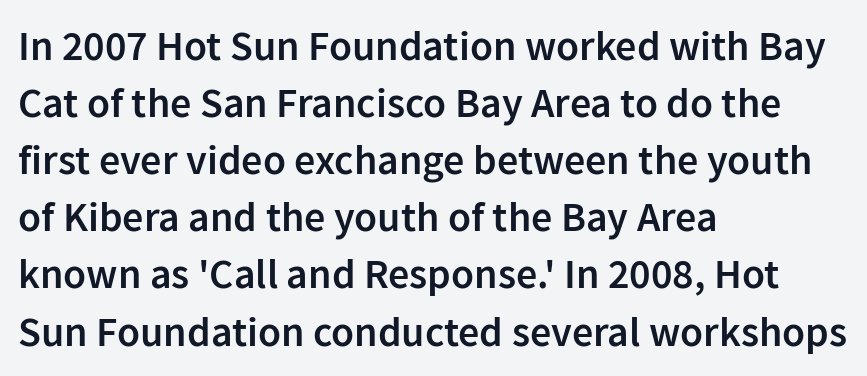
The setting favours the left margin, as ordinary paragraphs usually do. Posture: vertical. The area under the type is left untouched. Nothing unusual about the tracking: characters are spaced as the font intends.
